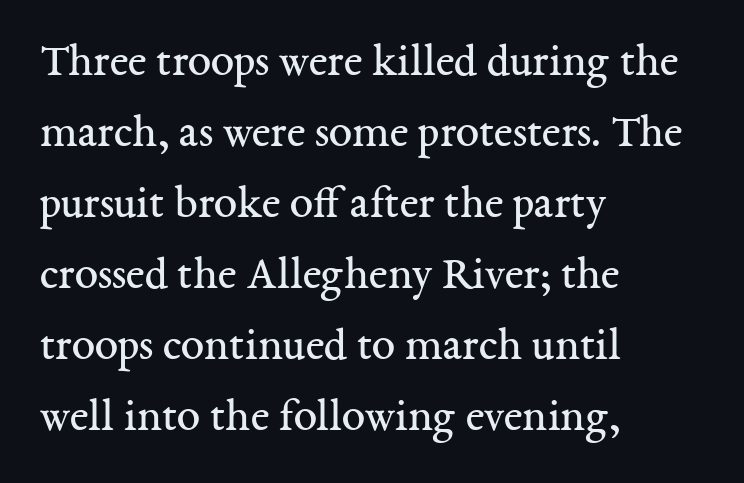
The image shows 47 px regular-weight serif type, upright; set left-aligned, normal line spacing (1.51x), normal letter spacing, not underlined; medium stroke contrast and a medium x-height.
